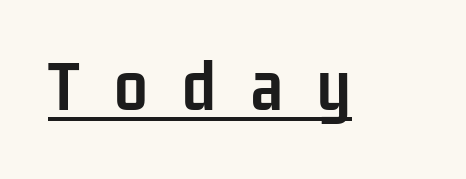
A typesetter would label this face a sans. The specimen includes a rule beneath the text block's lines. Is the letter spacing exaggerated? Yes — the characters are pushed far apart. Here the designer chose a conventional face with non-uniform glyph widths.
